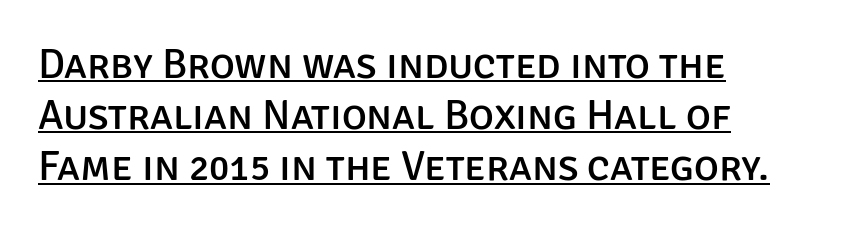
The image shows 42 px sans-serif type, upright; set left-aligned, line spacing 1.22x, normal letter spacing, underlined; low stroke contrast and a large x-height.
